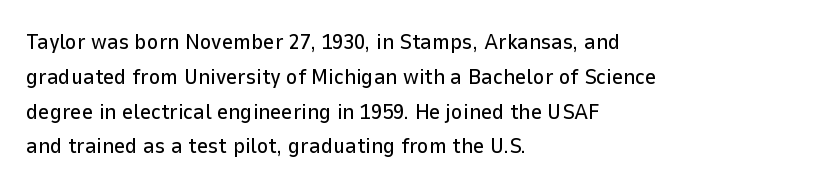
The image shows 22 px text type, upright; set left-aligned, normal line spacing (1.58x), normal letter spacing, not underlined.
